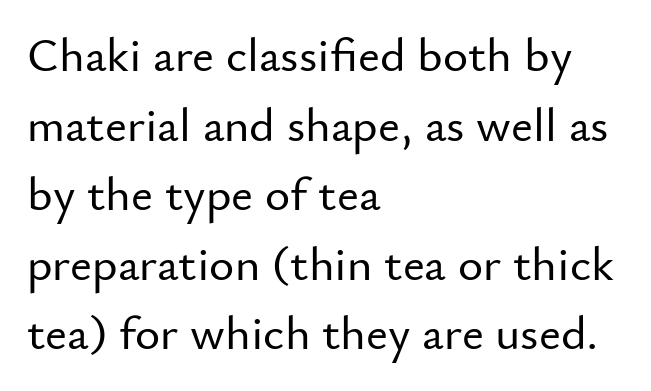
The image shows 48 px sans-serif type, upright; set left-aligned, normal line spacing (1.45x), normal letter spacing, not underlined; low stroke contrast and a small x-height.
